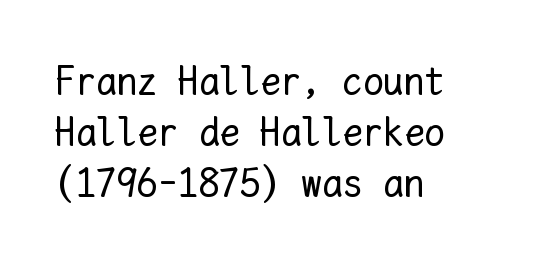
{"italic": "no", "bold": "no", "weight": "regular", "width": "normal", "stroke_contrast": "low", "x_height": "medium", "monospaced": "yes", "underline": "no", "align": "left", "line_spacing_ratio": 1.24, "letter_spacing": "normal", "letter_spacing_em": 0.0, "glyph_px": 41}
